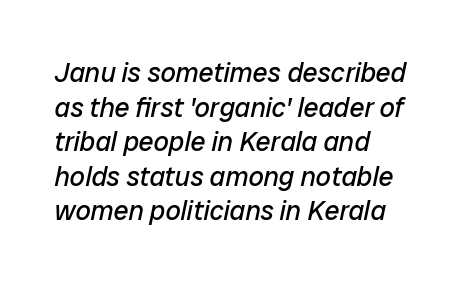
Q: Is the text bold? A: No.
Q: Is the text italic (slanted)? A: Yes, it leans right by about 12 degrees.
Q: Is the text underlined? A: No.
Q: How is the paragraph aligned? A: Left-aligned.
Q: Is the spacing between letters normal or unusually wide? A: Normal.
Q: Is the spacing between lines tight, normal or loose? A: Normal.
